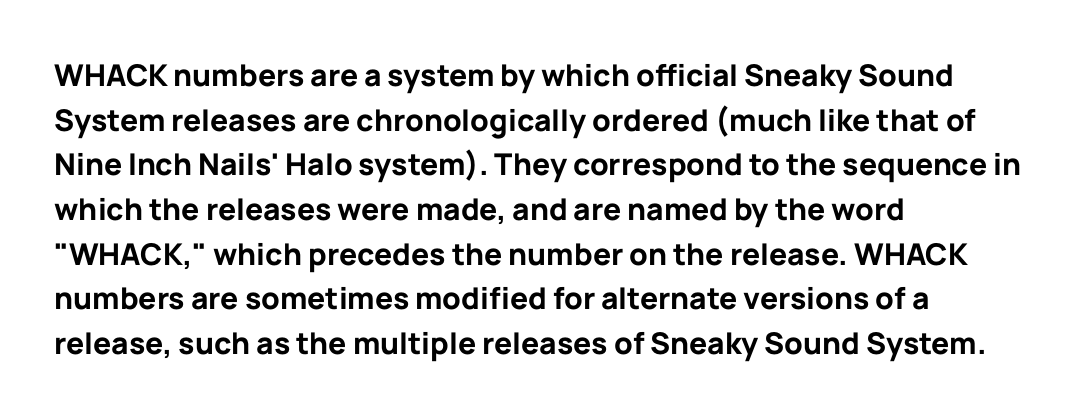
The image shows 30 px bold sans-serif type, upright; set left-aligned, normal line spacing (1.49x), normal letter spacing, not underlined; low stroke contrast and a medium x-height.
